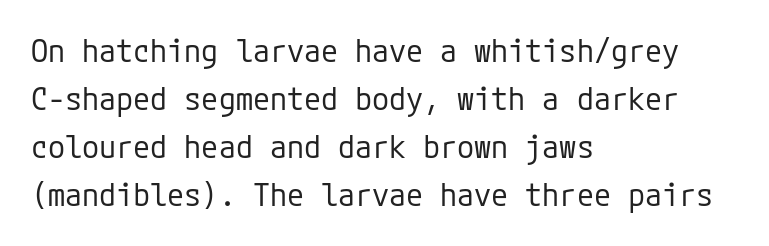
Font category for this specimen: sans-serif. If you drew a ruler down the left edge, every line would touch it. Italic: no, the glyphs are upright roman. Each row of text sits above clean, open space. Inter-character spacing is left at the font's built-in metrics. A typesetter would call this leading conventional body-copy spacing.
